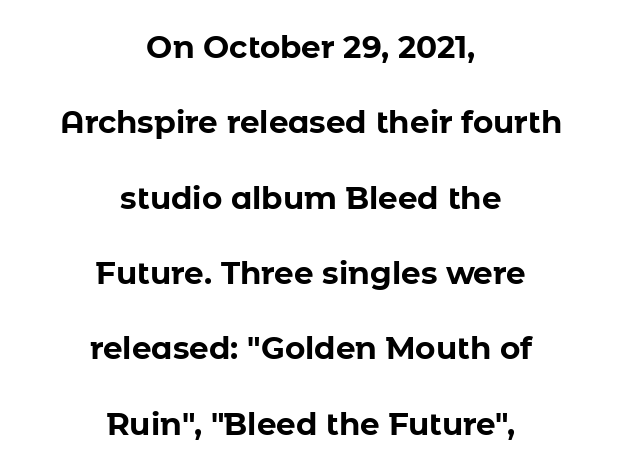
Q: Is the text bold? A: Yes.
Q: Is the text italic (slanted)? A: No, it is upright.
Q: Is the typeface a serif or a sans-serif typeface? A: Sans-serif.
Q: Is the text underlined? A: No.
Q: How is the paragraph aligned? A: Centered.
Q: Is the spacing between letters normal or unusually wide? A: Normal.
Q: Is the spacing between lines tight, normal or loose? A: Loose.
Q: Width (condensed, normal, or wide)? A: Normal.
Q: Stroke contrast? A: Low.
Q: x-height? A: Medium.
Q: Monospaced? A: No.
